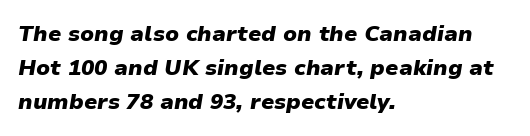
{"italic": "yes", "lean": "right", "slant_degrees": 9, "bold": "yes", "underline": "no", "align": "left", "line_spacing": "normal", "line_spacing_ratio": 1.55, "letter_spacing": "normal", "letter_spacing_em": 0.0, "glyph_px": 22}
